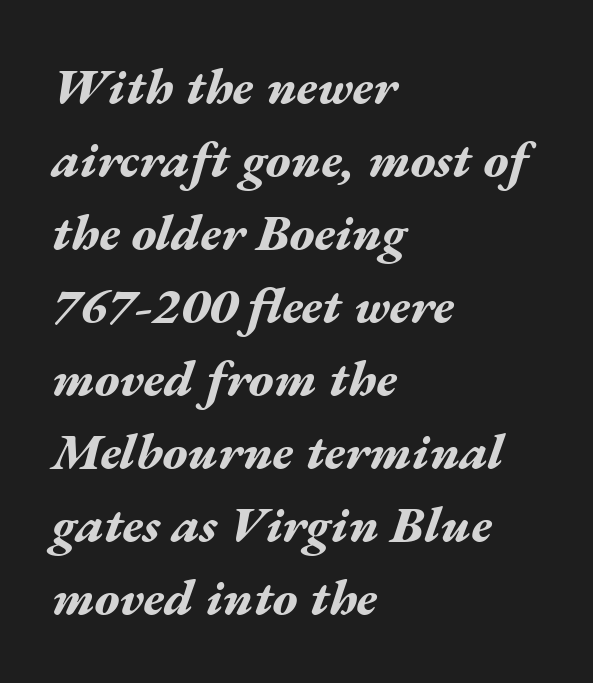
The lines sit at an ordinary, default distance from one another. These lines were composed using italics. Chunky letters — that's bold for sure. The letters sit at their default tracking, neither squeezed nor spread.
